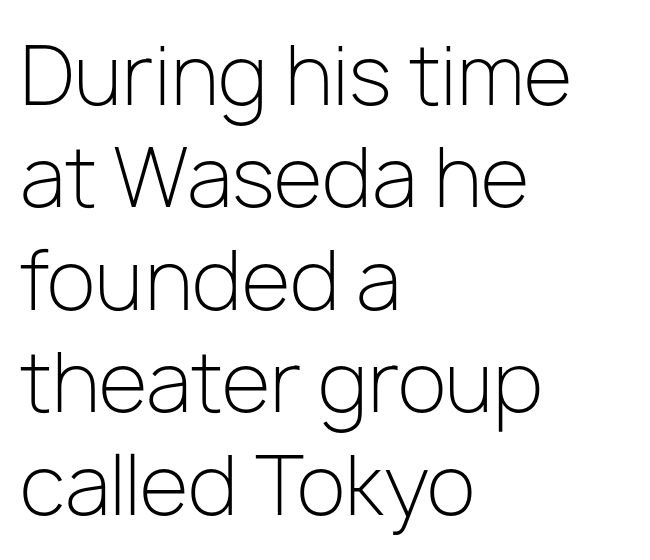
{"serif": "no", "italic": "no", "bold": "no", "weight": "light", "width": "normal", "stroke_contrast": "low", "x_height": "medium", "monospaced": "no", "underline": "no", "align": "left", "line_spacing": "normal", "line_spacing_ratio": 1.28, "letter_spacing": "normal", "letter_spacing_em": 0.0, "glyph_px": 80}
